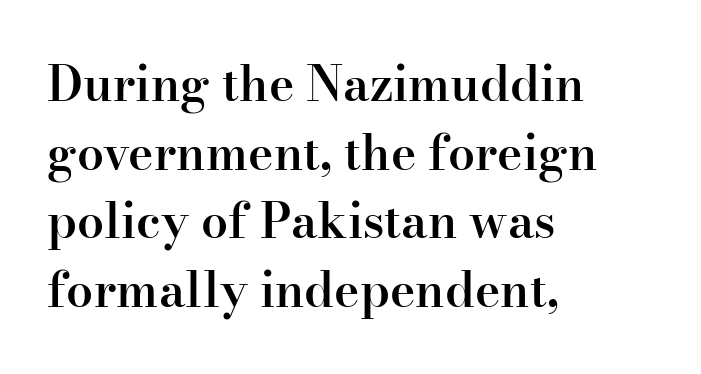
A bare baseline throughout the passage. A student would call this left alignment; a typographer would say flush left, rag right. Regarding serifs, this sample has them. The rendering uses natural spacing where letterforms have individual widths. Italic? Not at all — the glyphs are vertical. Does extra space separate the letters? No, they use regular spacing.
